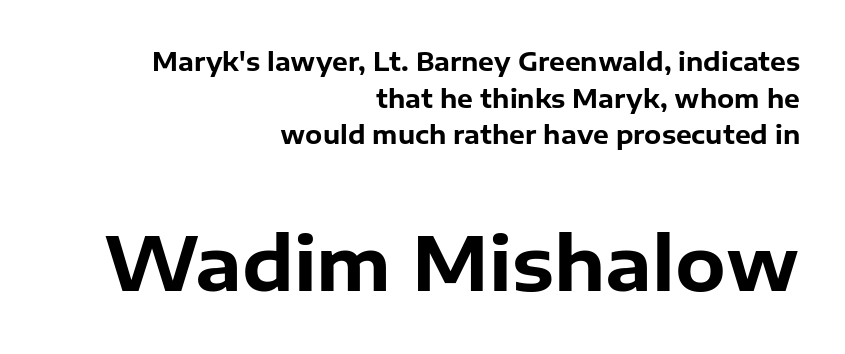
The image shows 74 px bold sans-serif type, upright; set right-aligned, normal line spacing (1.47x), normal letter spacing, not underlined; the second (bottom) block is 2.96x larger; low stroke contrast and a medium x-height.
